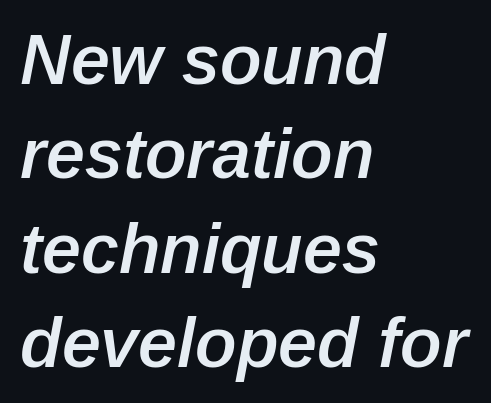
{"italic": "yes", "lean": "right", "slant_degrees": 12, "bold": "semi", "weight": "semibold", "width": "normal", "stroke_contrast": "low", "x_height": "medium", "monospaced": "no", "underline": "no", "align": "left", "line_spacing": "normal", "line_spacing_ratio": 1.35, "letter_spacing": "normal", "letter_spacing_em": 0.0, "glyph_px": 70}
